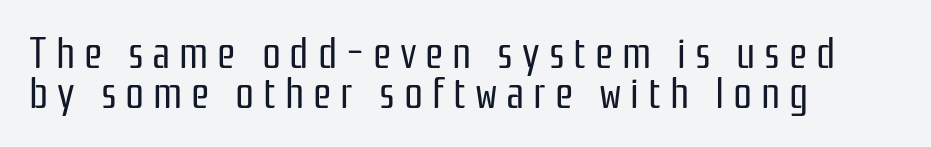
Q: Is the text bold? A: No.
Q: Is the text italic (slanted)? A: No, it is upright.
Q: Is the typeface a serif or a sans-serif typeface? A: Sans-serif.
Q: Is the text underlined? A: No.
Q: How is the paragraph aligned? A: Left-aligned.
Q: Is the spacing between letters normal or unusually wide? A: Unusually wide.
Q: Is the spacing between lines tight, normal or loose? A: Tight.
Q: Width (condensed, normal, or wide)? A: Condensed.
Q: Stroke contrast? A: Low.
Q: x-height? A: Medium.
Q: Monospaced? A: No.
